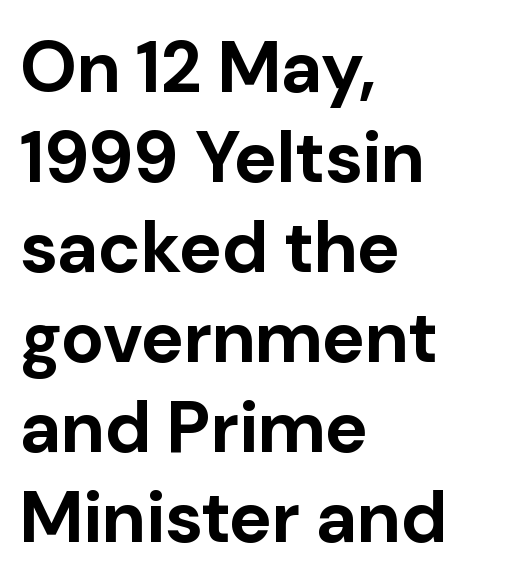
{"serif": "no", "italic": "no", "bold": "yes", "weight": "bold", "width": "normal", "stroke_contrast": "low", "x_height": "medium", "monospaced": "no", "underline": "no", "align": "left", "line_spacing": "normal", "line_spacing_ratio": 1.25, "letter_spacing": "normal", "letter_spacing_em": 0.0, "glyph_px": 72}
